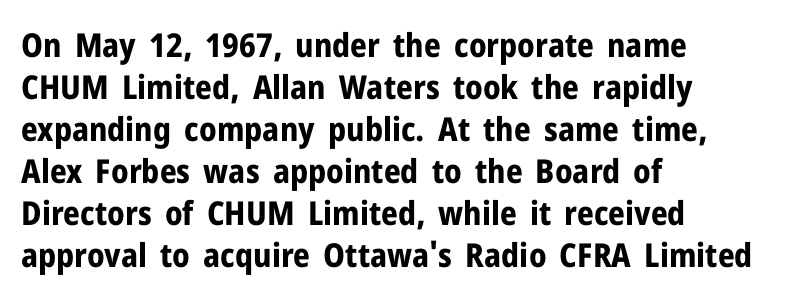
The image shows 33 px bold sans-serif type, upright; set left-aligned, normal line spacing (1.27x), normal letter spacing, not underlined; low stroke contrast and a medium x-height.
